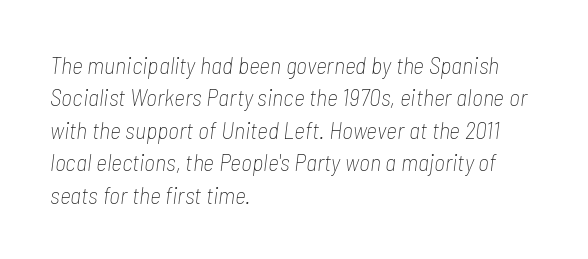
The image shows 24 px text type, italic (leaning right); set left-aligned, normal line spacing (1.35x), normal letter spacing, not underlined.
